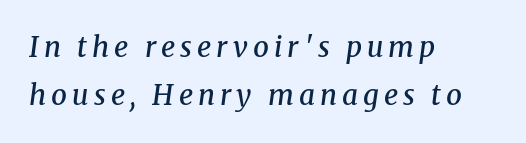
{"serif": "yes", "italic": "yes", "lean": "right", "slant_degrees": 8, "bold": "semi", "weight": "semibold", "width": "normal", "stroke_contrast": "medium", "x_height": "medium", "monospaced": "no", "underline": "no", "align": "left", "line_spacing_ratio": 1.72, "glyph_px": 28}
